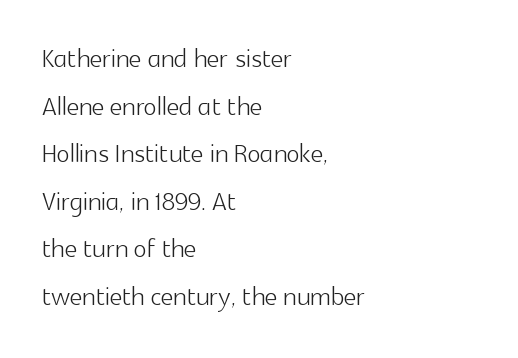
Q: Is the text bold? A: No.
Q: Is the text italic (slanted)? A: No, it is upright.
Q: Is the typeface a serif or a sans-serif typeface? A: Sans-serif.
Q: Is the text underlined? A: No.
Q: How is the paragraph aligned? A: Left-aligned.
Q: Is the spacing between letters normal or unusually wide? A: Normal.
Q: Is the spacing between lines tight, normal or loose? A: Normal.
Q: Width (condensed, normal, or wide)? A: Normal.
Q: x-height? A: Medium.
Q: Monospaced? A: No.
